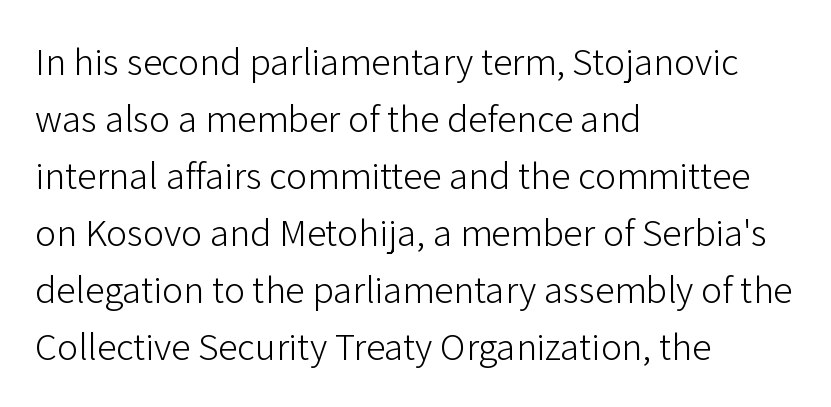
Q: Is the text bold? A: No.
Q: Is the text italic (slanted)? A: No, it is upright.
Q: Is the typeface a serif or a sans-serif typeface? A: Sans-serif.
Q: Is the text underlined? A: No.
Q: How is the paragraph aligned? A: Left-aligned.
Q: Is the spacing between letters normal or unusually wide? A: Normal.
Q: Is the spacing between lines tight, normal or loose? A: Normal.
Q: Width (condensed, normal, or wide)? A: Normal.
Q: Stroke contrast? A: Low.
Q: x-height? A: Medium.
Q: Monospaced? A: No.
